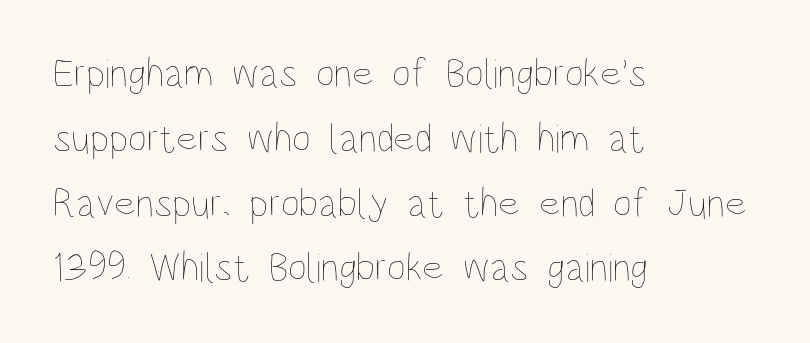
Vertical spacing — default. The setting favours the left margin, as ordinary paragraphs usually do. Heft: none added — not bold. A typesetter would call this zero additional tracking. The axis of the letterforms is exactly vertical.
